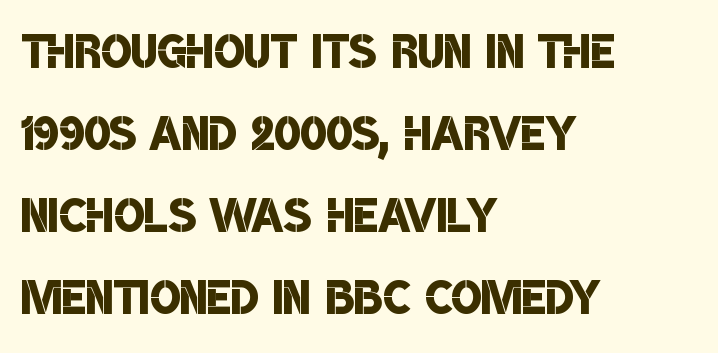
The image shows 64 px semibold, condensed sans-serif type; set left-aligned, normal line spacing (1.28x), normal letter spacing, not underlined; low stroke contrast and a large x-height.
